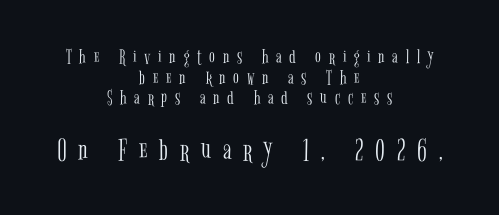
Think of a printed novel: that variable character pitch is what you see here. The later block is typeset at a bigger size than the earlier block. A roman cut, with each character standing at attention. Baseline-to-baseline distance is barely more than the letter height. The letters are spread apart with noticeably loose tracking.
